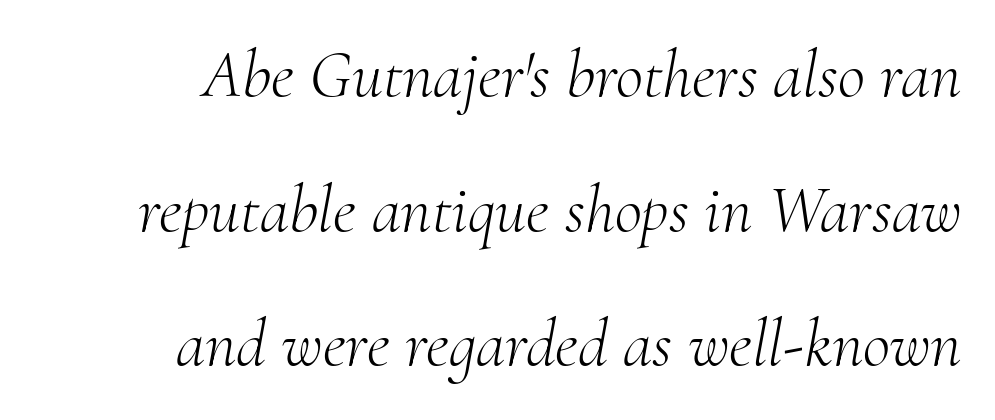
Q: Is the text bold? A: No.
Q: Is the text italic (slanted)? A: Yes, it leans right by about 10 degrees.
Q: Is the typeface a serif or a sans-serif typeface? A: Serif.
Q: Is the text underlined? A: No.
Q: How is the paragraph aligned? A: Right-aligned.
Q: Is the spacing between letters normal or unusually wide? A: Normal.
Q: Is the spacing between lines tight, normal or loose? A: Loose.
Q: Width (condensed, normal, or wide)? A: Normal.
Q: Stroke contrast? A: Medium.
Q: x-height? A: Small.
Q: Monospaced? A: No.
